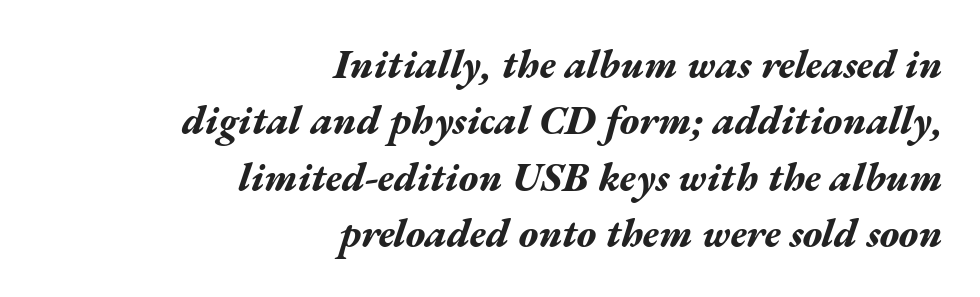
The image shows 40 px bold, wide type, italic (leaning right); set right-aligned, normal line spacing (1.41x), normal letter spacing, not underlined; medium stroke contrast and a medium x-height.
